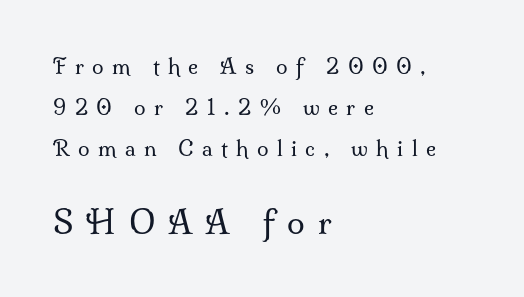
Typographically, this falls in the serif category. Honestly, the letter spacing is so wide it's the main thing you notice. This rendering uses left alignment, leaving the right contour irregular. On a weight scale, this lands at 450 or below. Character widths vary here, with narrow letters taking less room than wide ones. The space between consecutive lines is lavish.
